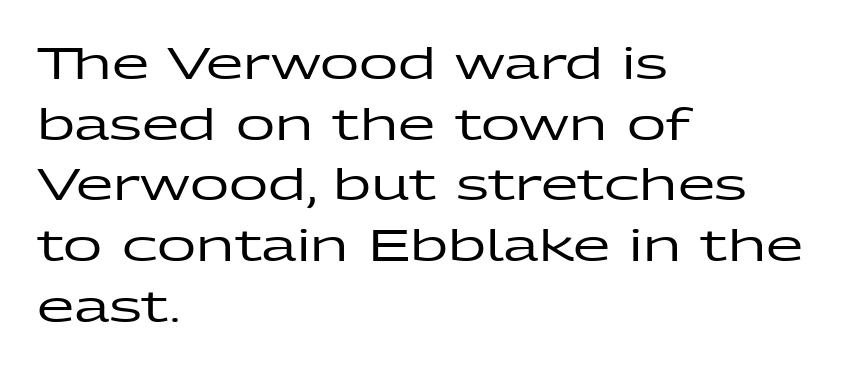
The image shows 43 px wide sans-serif type, upright; set left-aligned, normal line spacing (1.41x), normal letter spacing, not underlined; low stroke contrast and a medium x-height.
